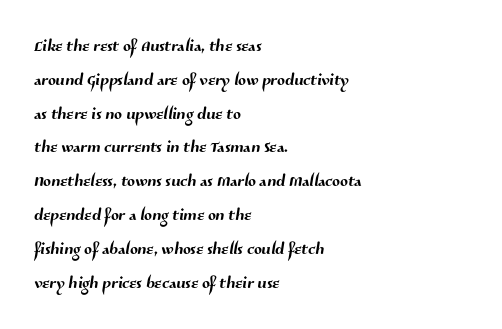
These lines are set flush left with a ragged right edge. The baseline area is clear. If you measured baseline to baseline, you'd find a middling distance. Observe the ordinary spacing: letters are neighbours, not strangers.
